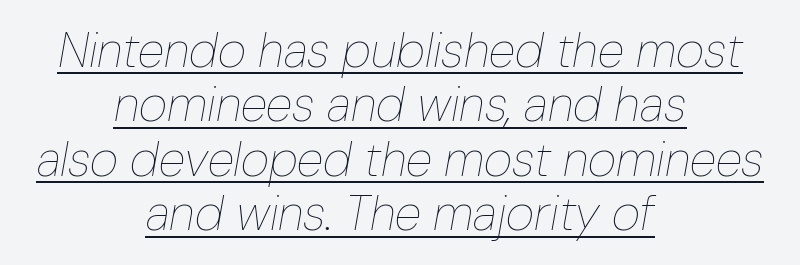
Whoever set this chose condensed vertical rhythm over breathing room. This sample has the flowing, uneven cadence of proportional lettering. Short note: letters normally spaced. No extra ink here — the face is not bold.
